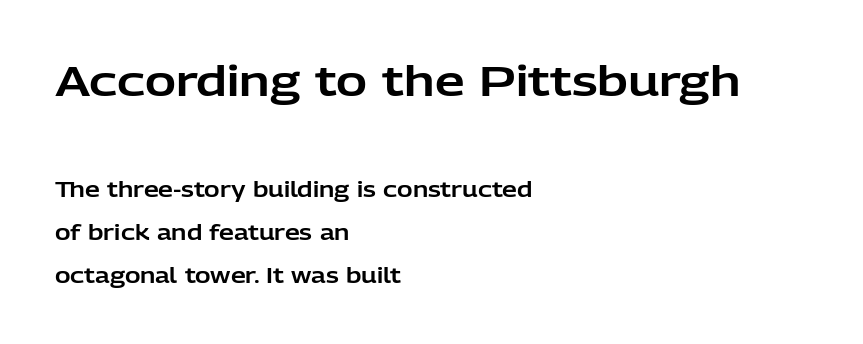
{"serif": "no", "italic": "no", "width": "normal", "stroke_contrast": "low", "x_height": "medium", "monospaced": "no", "underline": "no", "align": "left", "line_spacing": "loose", "line_spacing_ratio": 2.07, "letter_spacing": "normal", "letter_spacing_em": 0.0, "larger_block": "first", "size_ratio": 2.0, "glyph_px": 42}
